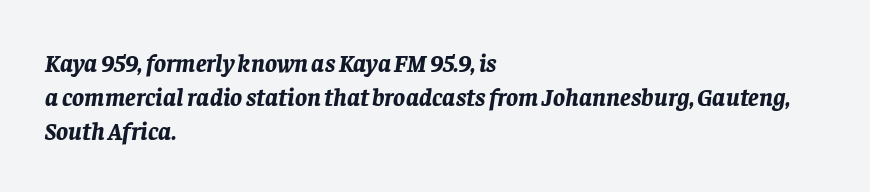
This rendering leaves character spacing at its baseline value. Each glyph is drawn with heavy, bold strokes. Left-aligned paragraph, ragged on the right. Reading down the column, the eye jumps a familiar distance to each next line.
